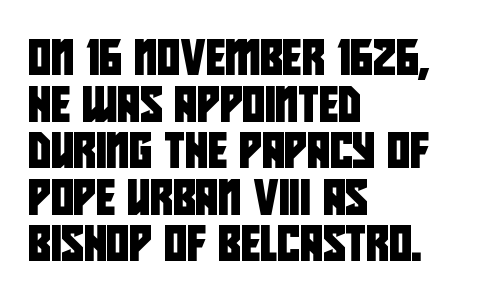
{"serif": "no", "width": "condensed", "stroke_contrast": "low", "x_height": "large", "monospaced": "no", "underline": "no", "align": "left", "line_spacing": "normal", "line_spacing_ratio": 1.33, "letter_spacing": "normal", "letter_spacing_em": 0.0, "glyph_px": 35}
